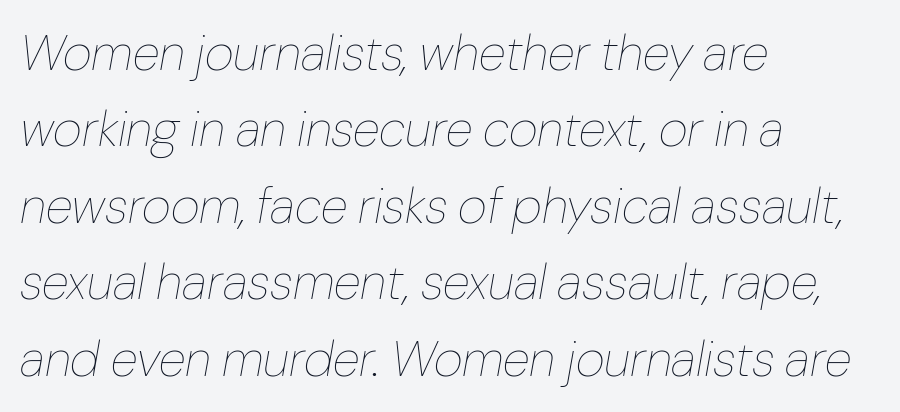
The space between consecutive lines is moderate. Looks like regular typesetting: each glyph gets only the width it needs. It's the slanting kind of type. You could call the tracking neutral — neither tight nor loose.
